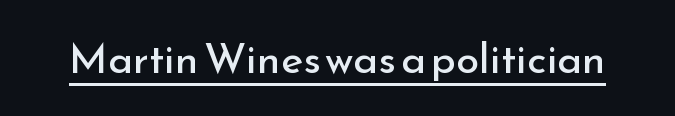
Is there an underline? Yes — a line sits under the letters. Each letter keeps its own natural width here, so spacing adapts to shape. A quiet, ordinary-to-light weight characterises the typeface. The text was rendered using a sans face with plain stroke endings. You could call the tracking neutral — neither tight nor loose. Designer's note — italics off, roman on.
